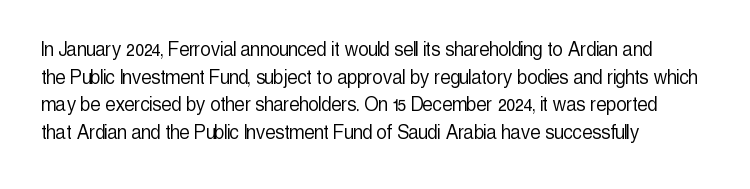
The image shows 23 px text type, upright; set left-aligned, line spacing 1.2x, normal letter spacing, not underlined.
